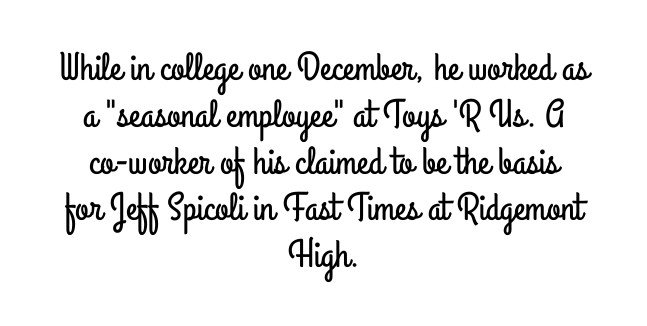
{"serif": "no", "italic": "no", "width": "condensed", "stroke_contrast": "low", "x_height": "small", "monospaced": "no", "underline": "no", "align": "center", "line_spacing_ratio": 1.2, "letter_spacing": "normal", "letter_spacing_em": 0.0, "glyph_px": 39}
